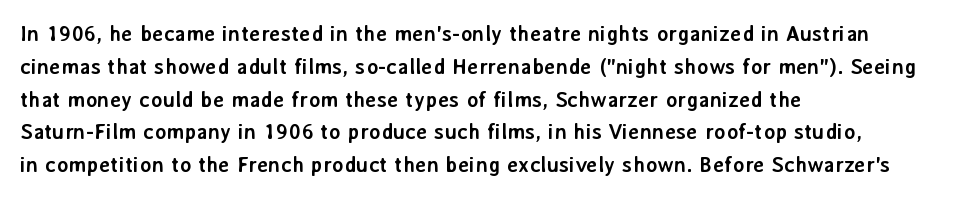
{"italic": "no", "bold": "yes", "underline": "no", "align": "left", "line_spacing": "normal", "line_spacing_ratio": 1.49, "letter_spacing": "normal", "letter_spacing_em": 0.0, "glyph_px": 22}
